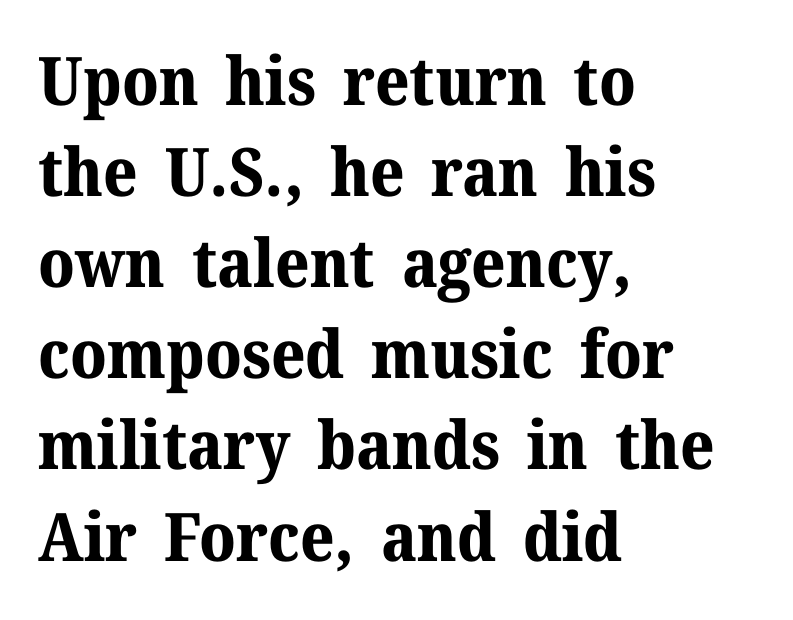
Beneath every word, the page is bare. Leading: standard. These lines are set flush left with a ragged right edge. The font's upright variant was chosen for this text.
